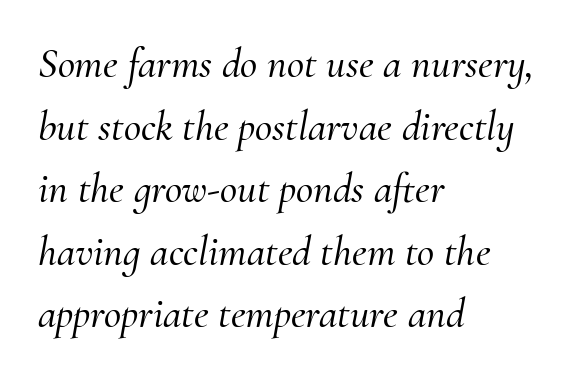
Do the characters align in a grid? No, the font is proportional. The leading is moderate, giving the passage an even texture. Students, note that the glyphs here touch the page at normal intervals. The axis of the letterforms is tilted away from vertical. The specimen omits any rule beneath the text block's lines. You can tell from the footed stems that serif type was used.
